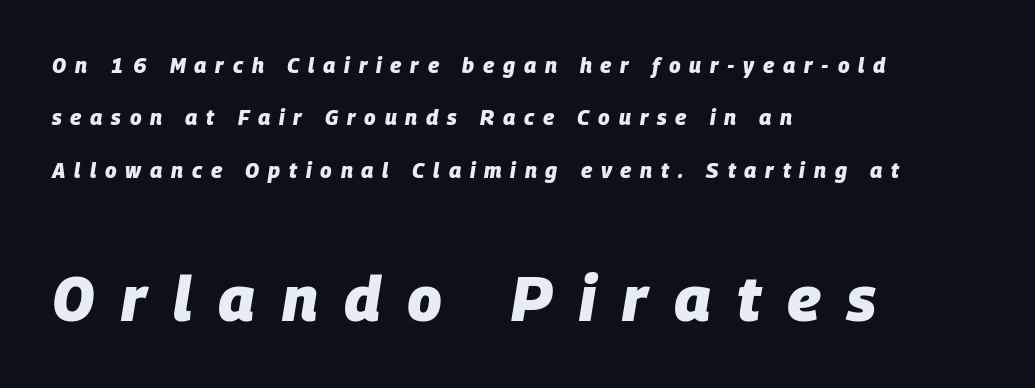
Q: Is the text bold? A: Yes.
Q: Is the text italic (slanted)? A: Yes, it leans right by about 9 degrees.
Q: Is the text underlined? A: No.
Q: How is the paragraph aligned? A: Left-aligned.
Q: Is the spacing between letters normal or unusually wide? A: Unusually wide.
Q: Is the spacing between lines tight, normal or loose? A: Loose.
Q: Which block of text is set in a larger size, the first (top) or the second (bottom)? A: The second (bottom) one.
Q: Width (condensed, normal, or wide)? A: Normal.
Q: Stroke contrast? A: Low.
Q: x-height? A: Large.
Q: Monospaced? A: No.
